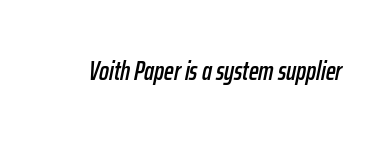
Q: Is the text italic (slanted)? A: Yes, it leans right by about 12 degrees.
Q: Is the text underlined? A: No.
Q: Is the spacing between letters normal or unusually wide? A: Normal.
